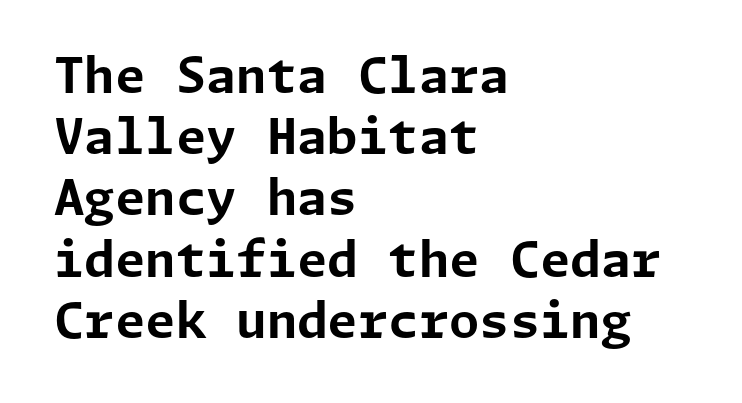
{"serif": "no", "italic": "no", "bold": "yes", "weight": "bold", "width": "normal", "stroke_contrast": "low", "x_height": "medium", "underline": "no", "align": "left", "line_spacing": "normal", "line_spacing_ratio": 1.25, "letter_spacing": "normal", "letter_spacing_em": 0.0, "glyph_px": 49}
